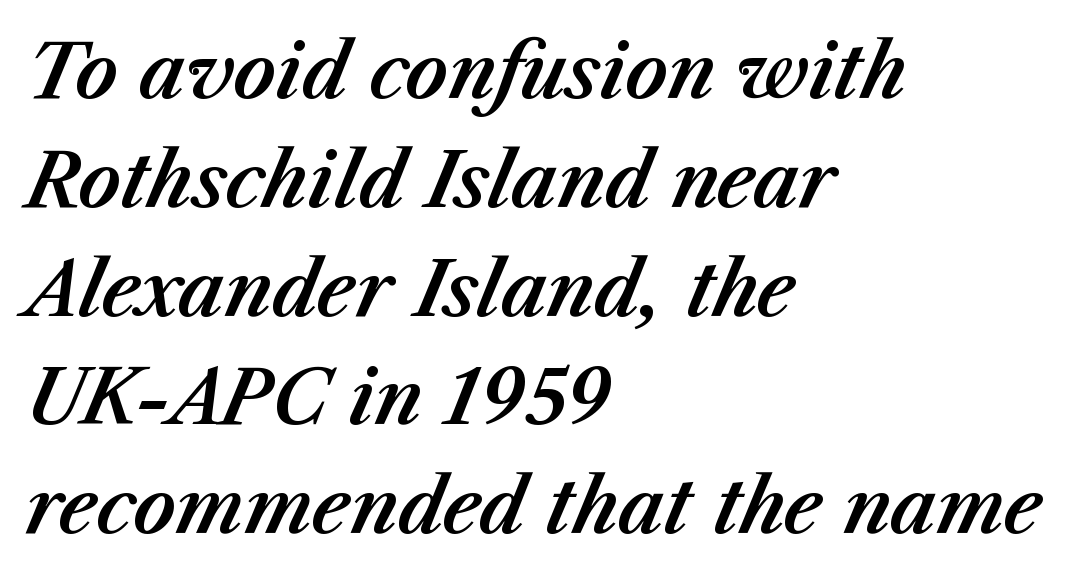
Q: Is the text italic (slanted)? A: Yes, it leans right by about 23 degrees.
Q: Is the text underlined? A: No.
Q: How is the paragraph aligned? A: Left-aligned.
Q: Is the spacing between letters normal or unusually wide? A: Normal.
Q: Is the spacing between lines tight, normal or loose? A: Normal.
Q: Width (condensed, normal, or wide)? A: Normal.
Q: Stroke contrast? A: Medium.
Q: x-height? A: Medium.
Q: Monospaced? A: No.
